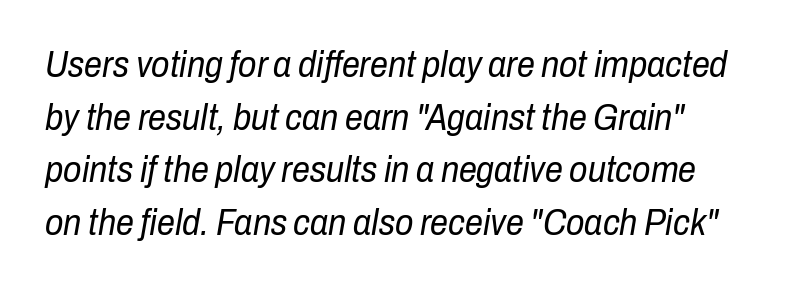
Q: Is the text bold? A: No.
Q: Is the text italic (slanted)? A: Yes, it leans right by about 10 degrees.
Q: Is the text underlined? A: No.
Q: Is the spacing between letters normal or unusually wide? A: Normal.
Q: Is the spacing between lines tight, normal or loose? A: Normal.
Q: Width (condensed, normal, or wide)? A: Condensed.
Q: Stroke contrast? A: Low.
Q: x-height? A: Medium.
Q: Monospaced? A: No.
